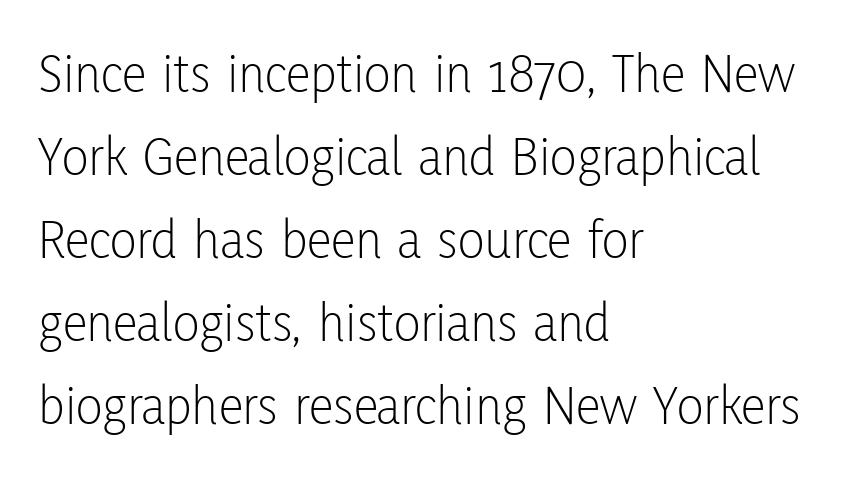
{"serif": "no", "italic": "no", "bold": "no", "weight": "light", "width": "condensed", "stroke_contrast": "low", "x_height": "medium", "monospaced": "no", "underline": "no", "align": "left", "line_spacing": "normal", "line_spacing_ratio": 1.48, "letter_spacing": "normal", "letter_spacing_em": 0.0, "glyph_px": 56}
